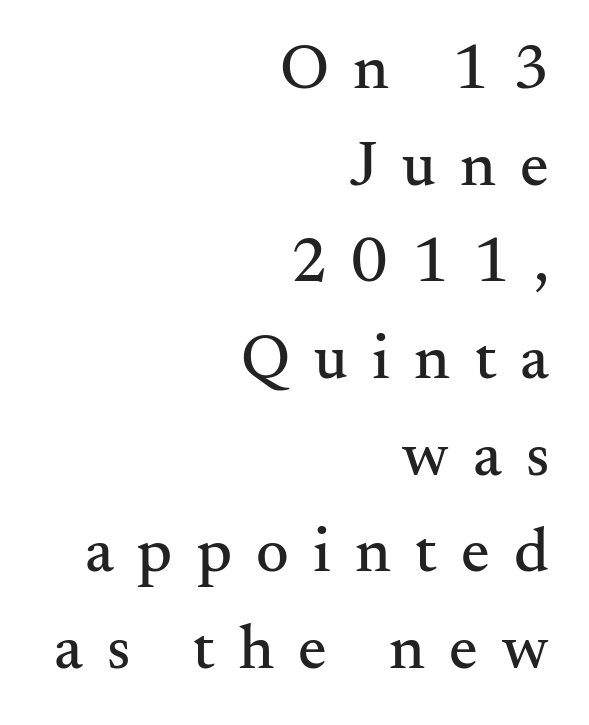
{"serif": "yes", "italic": "no", "width": "normal", "stroke_contrast": "medium", "x_height": "small", "monospaced": "no", "underline": "no", "align": "right", "line_spacing": "normal", "line_spacing_ratio": 1.51, "letter_spacing": "wide", "letter_spacing_em": 0.38, "glyph_px": 64}
